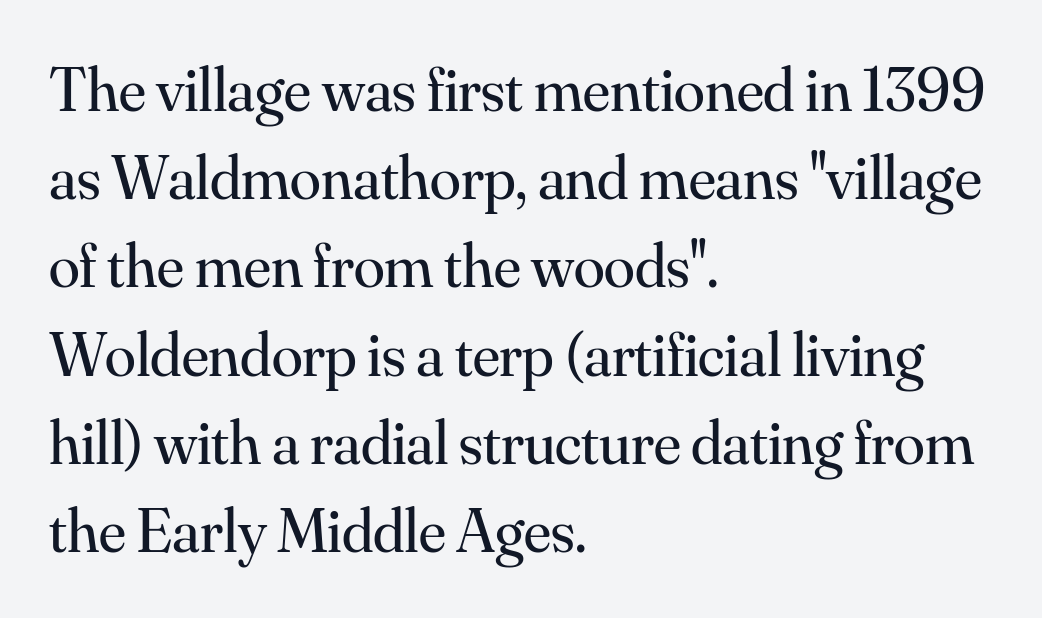
Q: Is the text bold? A: No.
Q: Is the text italic (slanted)? A: No, it is upright.
Q: Is the typeface a serif or a sans-serif typeface? A: Serif.
Q: Is the text underlined? A: No.
Q: How is the paragraph aligned? A: Left-aligned.
Q: Is the spacing between letters normal or unusually wide? A: Normal.
Q: Is the spacing between lines tight, normal or loose? A: Normal.
Q: Width (condensed, normal, or wide)? A: Normal.
Q: Stroke contrast? A: Medium.
Q: x-height? A: Small.
Q: Monospaced? A: No.
